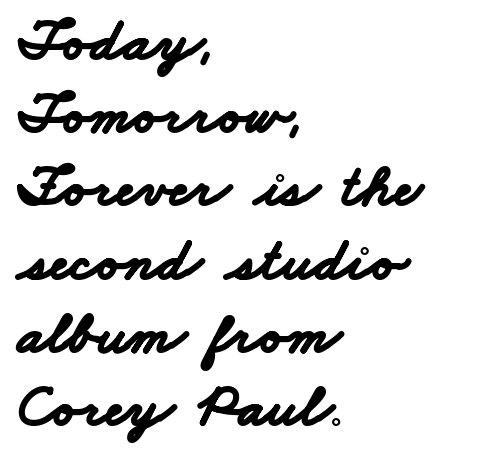
{"serif": "no", "bold": "yes", "weight": "bold", "width": "wide", "stroke_contrast": "low", "x_height": "small", "monospaced": "no", "underline": "no", "align": "left", "line_spacing_ratio": 1.22, "letter_spacing": "normal", "letter_spacing_em": 0.0, "glyph_px": 60}
